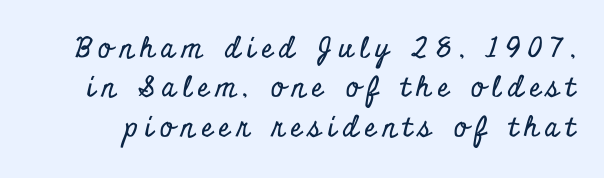
{"serif": "yes", "width": "condensed", "stroke_contrast": "low", "x_height": "small", "monospaced": "no", "underline": "no", "line_spacing": "normal", "line_spacing_ratio": 1.41, "letter_spacing": "wide", "letter_spacing_em": 0.24, "glyph_px": 28}
